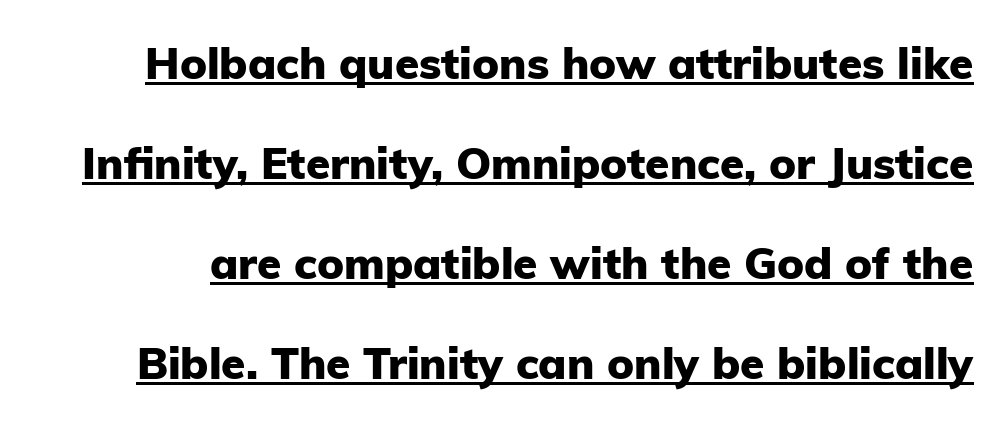
{"serif": "no", "italic": "no", "bold": "yes", "weight": "heavy", "width": "normal", "stroke_contrast": "low", "x_height": "medium", "monospaced": "no", "underline": "yes", "line_spacing": "loose", "line_spacing_ratio": 2.27, "letter_spacing": "normal", "letter_spacing_em": 0.0, "glyph_px": 44}
